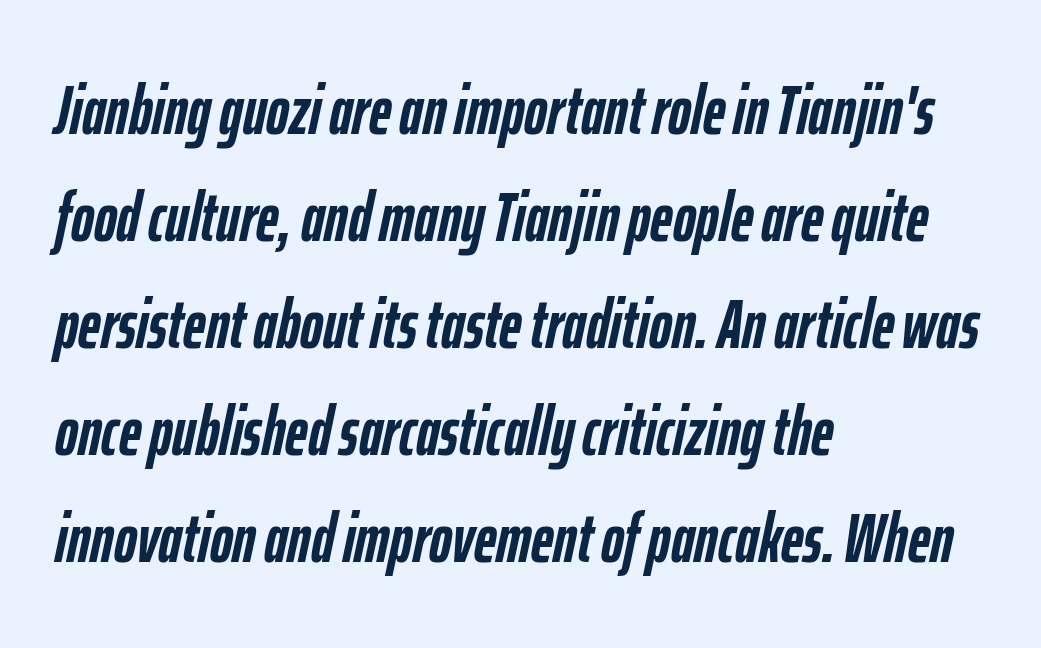
{"italic": "yes", "lean": "right", "slant_degrees": 12, "bold": "yes", "weight": "semibold", "width": "condensed", "stroke_contrast": "low", "x_height": "medium", "monospaced": "no", "underline": "no", "align": "left", "line_spacing": "normal", "line_spacing_ratio": 1.55, "letter_spacing": "normal", "letter_spacing_em": 0.0, "glyph_px": 69}
